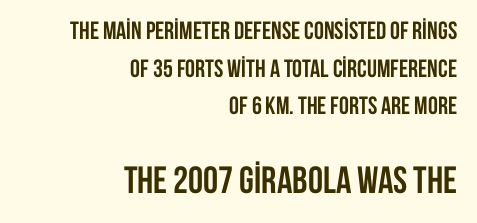
Q: Is the text bold? A: Yes.
Q: Is the text italic (slanted)? A: No, it is upright.
Q: Is the typeface a serif or a sans-serif typeface? A: Sans-serif.
Q: Is the text underlined? A: No.
Q: How is the paragraph aligned? A: Right-aligned.
Q: Is the spacing between letters normal or unusually wide? A: Normal.
Q: Is the spacing between lines tight, normal or loose? A: Normal.
Q: Which block of text is set in a larger size, the first (top) or the second (bottom)? A: The second (bottom) one.
Q: Width (condensed, normal, or wide)? A: Condensed.
Q: Stroke contrast? A: Low.
Q: x-height? A: Large.
Q: Monospaced? A: No.
